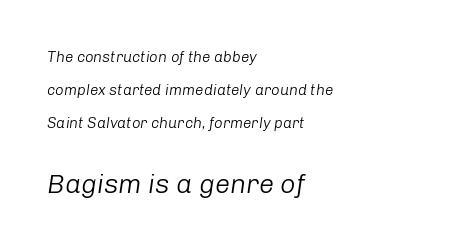
{"italic": "yes", "lean": "right", "slant_degrees": 8, "bold": "no", "underline": "no", "align": "left", "line_spacing": "loose", "line_spacing_ratio": 2.19, "letter_spacing": "normal", "letter_spacing_em": 0.0, "larger_block": "second", "size_ratio": 1.8, "glyph_px": 27}
